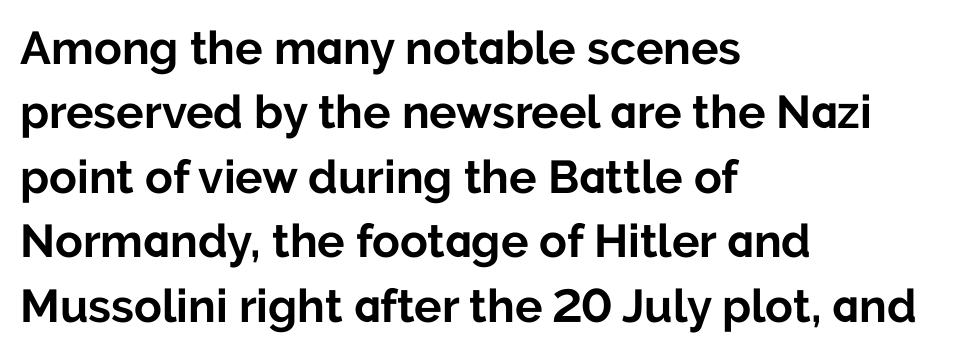
Interline gaps are of average width in this sample. This sample has the flowing, uneven cadence of proportional lettering. Is the type bold? Yes — the strokes are clearly thick and heavy. Grotesque or geometric, the face here clearly has no serifs. A classic flush-left, rag-right setting is used for this passage. Nobody touched the tracking dial on this one.
